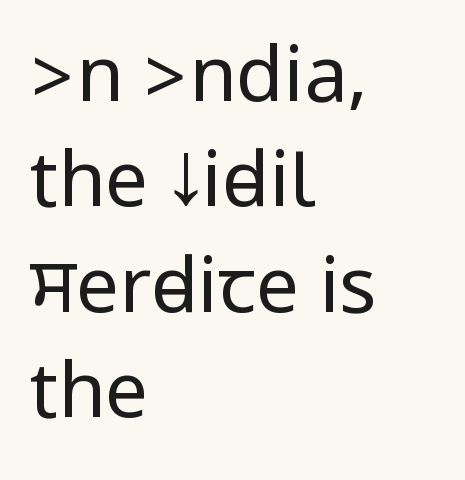
{"serif": "no", "italic": "no", "bold": "no", "weight": "regular", "width": "condensed", "stroke_contrast": "low", "underline": "no", "align": "left", "line_spacing": "normal", "line_spacing_ratio": 1.37, "letter_spacing": "normal", "letter_spacing_em": 0.0, "glyph_px": 77}
